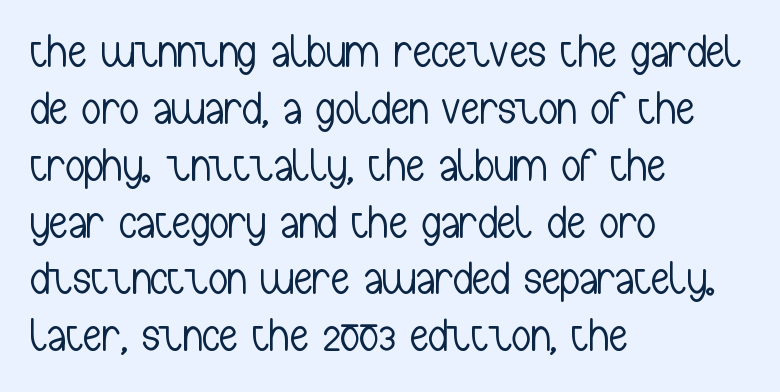
{"serif": "no", "italic": "no", "bold": "no", "weight": "light", "width": "condensed", "stroke_contrast": "low", "x_height": "medium", "monospaced": "no", "underline": "no", "align": "left", "line_spacing_ratio": 1.21, "letter_spacing": "normal", "letter_spacing_em": 0.0, "glyph_px": 47}
